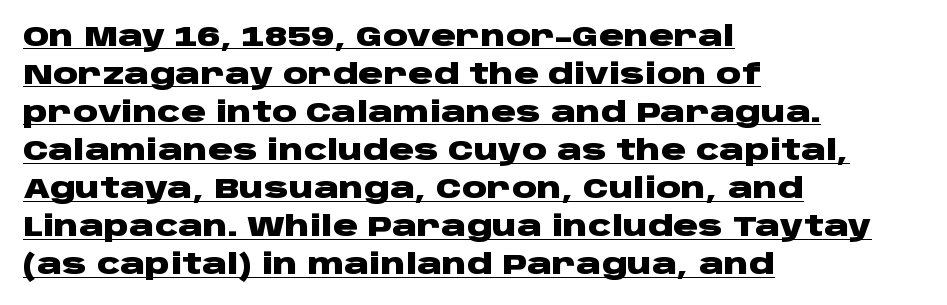
The image shows 28 px heavy, wide sans-serif type, upright; set left-aligned, normal line spacing (1.36x), normal letter spacing, underlined; low stroke contrast and a large x-height.
